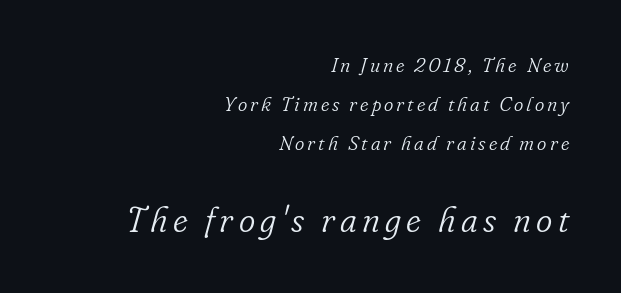
The image shows 35 px light serif type, italic (leaning right); set right-aligned, loose line spacing (1.95x), not underlined; the second (bottom) block is 1.75x larger; low stroke contrast and a small x-height.
